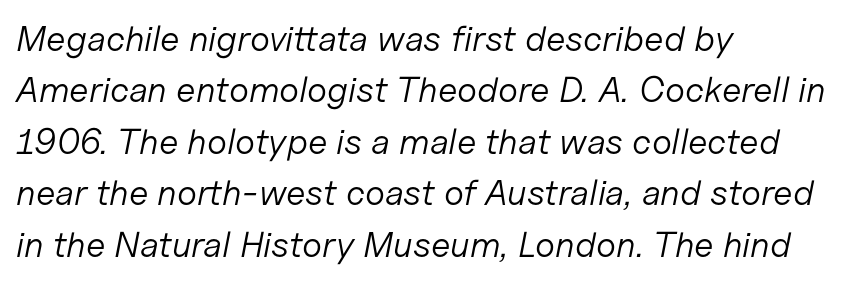
The image shows 36 px light type, italic (leaning right); set left-aligned, normal line spacing (1.43x), normal letter spacing, not underlined; low stroke contrast and a medium x-height.
